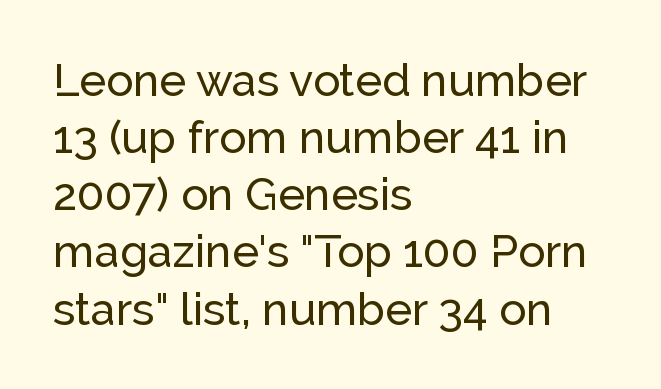
Q: Is the text italic (slanted)? A: No, it is upright.
Q: Is the typeface a serif or a sans-serif typeface? A: Sans-serif.
Q: Is the text underlined? A: No.
Q: How is the paragraph aligned? A: Left-aligned.
Q: Is the spacing between letters normal or unusually wide? A: Normal.
Q: Is the spacing between lines tight, normal or loose? A: Normal.
Q: Width (condensed, normal, or wide)? A: Normal.
Q: Stroke contrast? A: Low.
Q: x-height? A: Medium.
Q: Monospaced? A: No.
